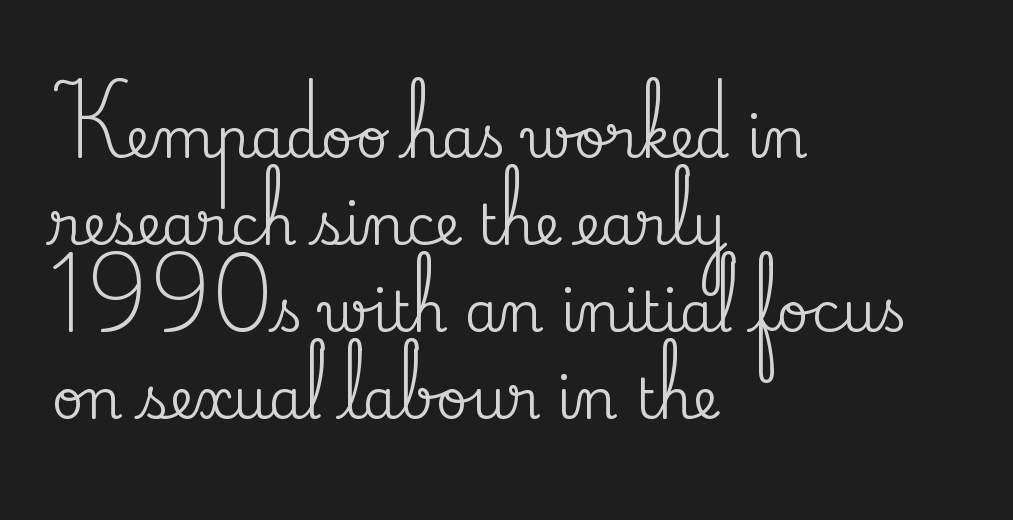
{"serif": "yes", "italic": "no", "width": "normal", "stroke_contrast": "medium", "x_height": "small", "monospaced": "no", "underline": "no", "align": "left", "line_spacing": "normal", "line_spacing_ratio": 1.58, "letter_spacing": "normal", "letter_spacing_em": 0.0, "glyph_px": 55}
